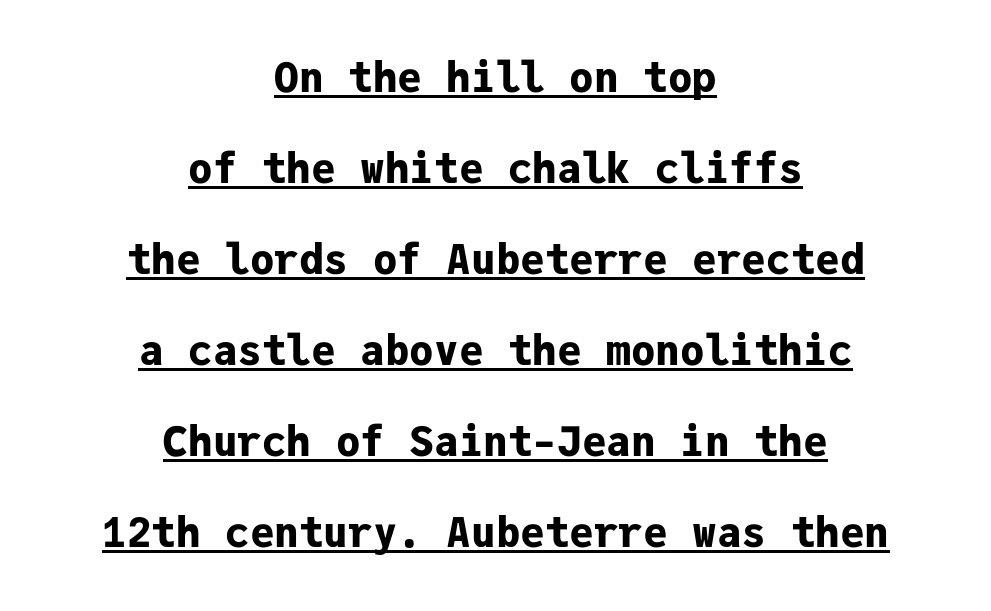
The image shows 41 px bold sans-serif type, upright, monospaced; set centered, loose line spacing (2.22x), normal letter spacing, underlined; low stroke contrast and a medium x-height.
